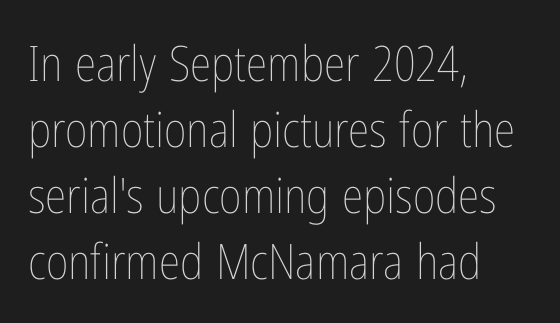
Regular leading. The lines are quadded left. No heavy texture on the line: the type isn't bold. Looks like regular typesetting: each glyph gets only the width it needs.
